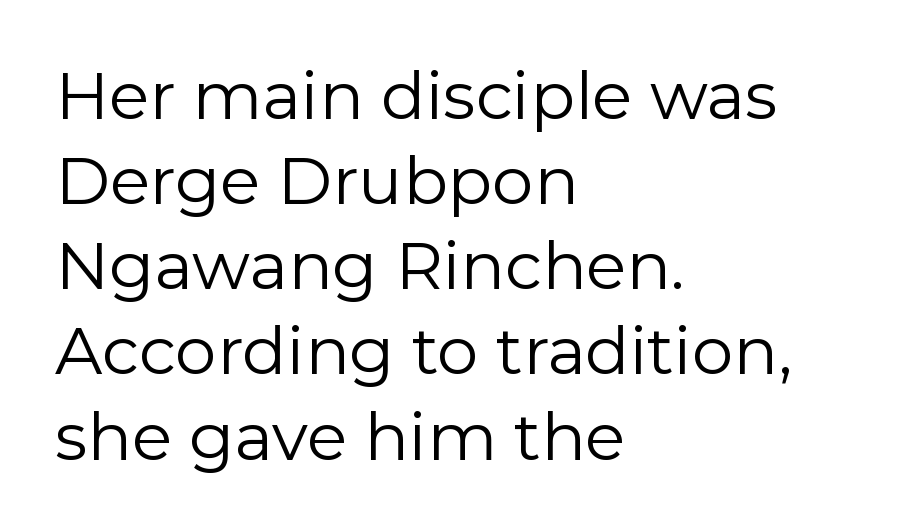
The image shows 66 px regular-weight sans-serif type, upright; set left-aligned, normal line spacing (1.29x), normal letter spacing, not underlined; low stroke contrast and a medium x-height.
